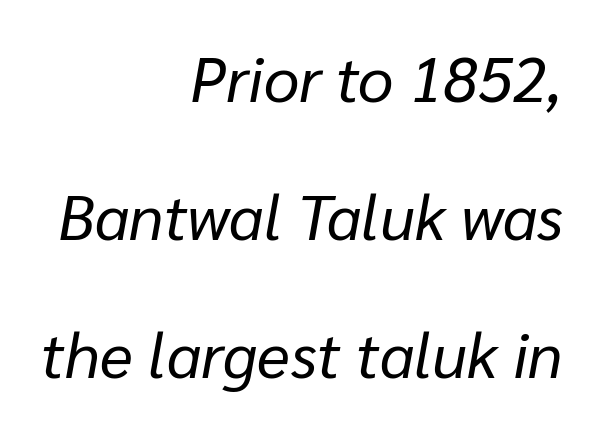
{"italic": "yes", "lean": "right", "slant_degrees": 10, "bold": "no", "weight": "regular", "width": "normal", "stroke_contrast": "low", "x_height": "medium", "monospaced": "no", "underline": "no", "align": "right", "line_spacing": "loose", "line_spacing_ratio": 2.19, "letter_spacing": "normal", "letter_spacing_em": 0.0, "glyph_px": 63}
